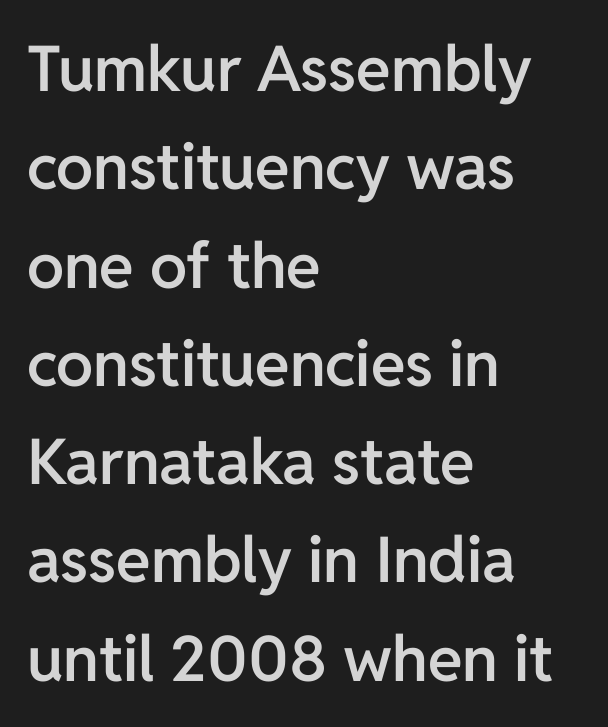
Plain, unruled lines of type. Check where the strokes stop: nothing finishes them off — pure sans. Italic? Not at all — the glyphs are vertical. Heft: intermediate — a semibold. These lines are rendered in a variable-pitch font. The rendering uses a moderate line-height, typical for paragraphs.
